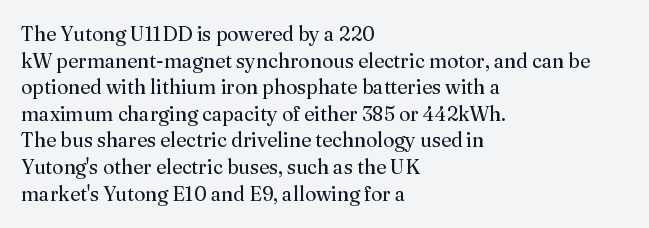
Q: Is the text bold? A: No.
Q: Is the text italic (slanted)? A: No, it is upright.
Q: Is the text underlined? A: No.
Q: How is the paragraph aligned? A: Left-aligned.
Q: Is the spacing between letters normal or unusually wide? A: Normal.
Q: Is the spacing between lines tight, normal or loose? A: Normal.
